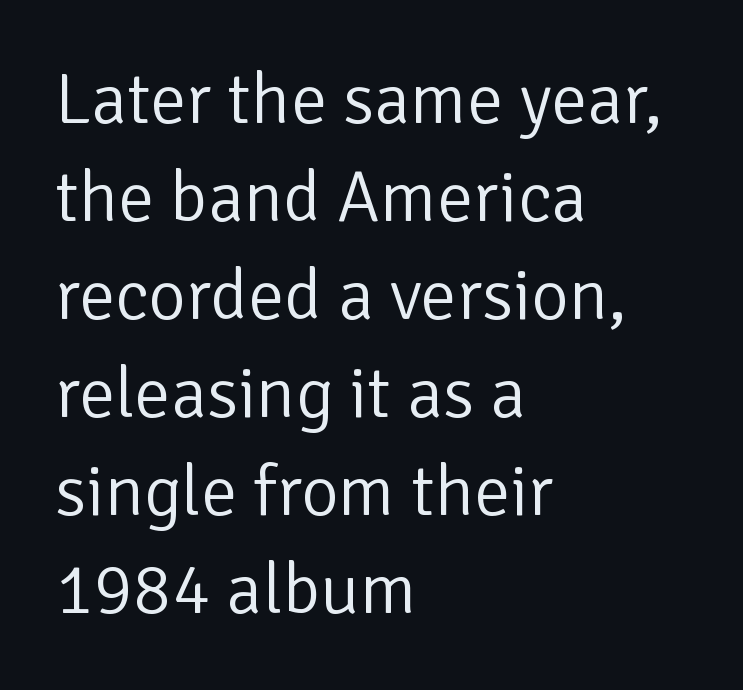
The image shows 72 px light sans-serif type, upright; set left-aligned, normal line spacing (1.36x), normal letter spacing, not underlined; low stroke contrast and a medium x-height.
